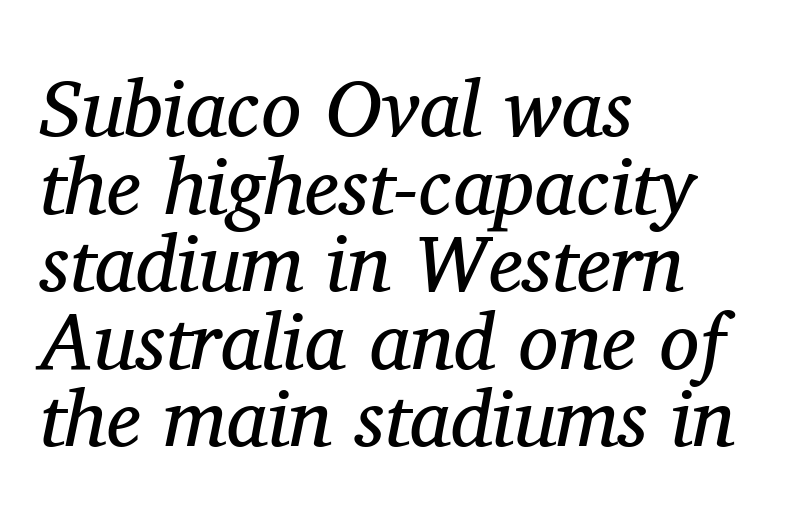
The image shows 80 px regular-weight serif type, italic (leaning right); set left-aligned, tight line spacing (0.97x), normal letter spacing, not underlined; medium stroke contrast and a medium x-height.
